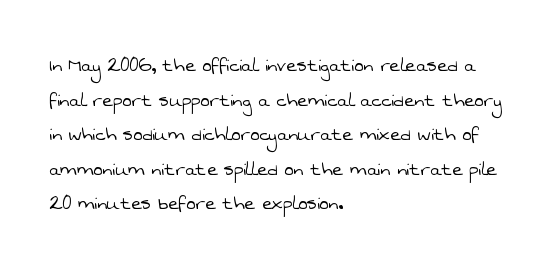
{"bold": "no", "underline": "no", "align": "left", "line_spacing": "normal", "line_spacing_ratio": 1.57, "letter_spacing": "normal", "letter_spacing_em": 0.0, "glyph_px": 22}
